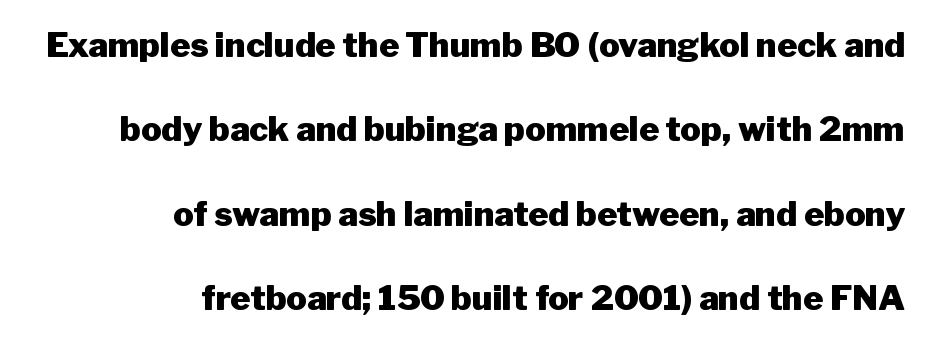
Character widths vary here, with narrow letters taking less room than wide ones. The specimen omits any rule beneath the text block's lines. Horizontal alignment here is rightward, an uncommon choice for prose. Plenty of ink on the page — the face is bold. The passage shown has conventional tracking throughout.
